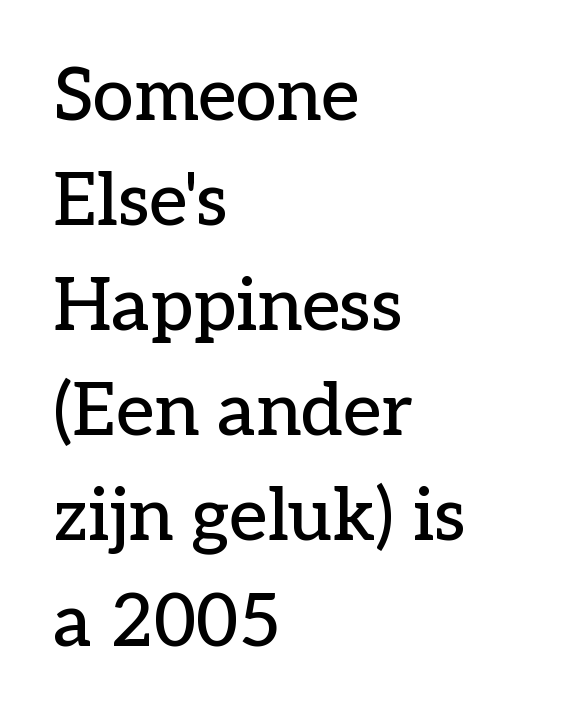
The image shows 73 px serif type, upright; set left-aligned, normal line spacing (1.44x), normal letter spacing, not underlined; low stroke contrast and a medium x-height.
